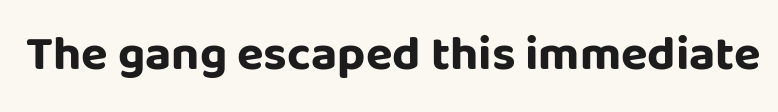
{"serif": "no", "italic": "no", "bold": "yes", "weight": "bold", "width": "normal", "stroke_contrast": "low", "x_height": "large", "monospaced": "no", "underline": "no", "letter_spacing": "normal", "letter_spacing_em": 0.0, "glyph_px": 49}
